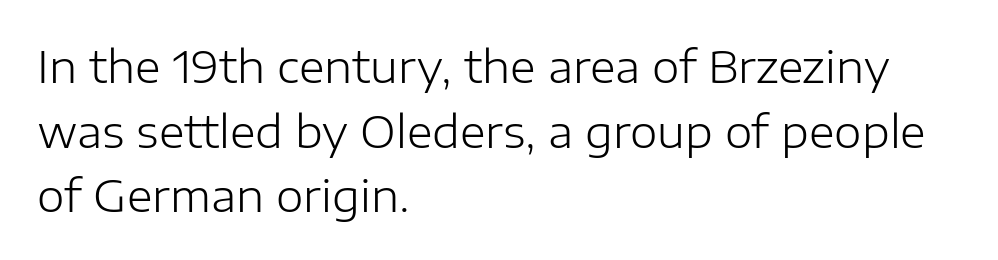
{"serif": "no", "italic": "no", "bold": "no", "weight": "light", "width": "normal", "stroke_contrast": "low", "x_height": "medium", "monospaced": "no", "underline": "no", "align": "left", "line_spacing": "normal", "line_spacing_ratio": 1.47, "letter_spacing": "normal", "letter_spacing_em": 0.0, "glyph_px": 44}
